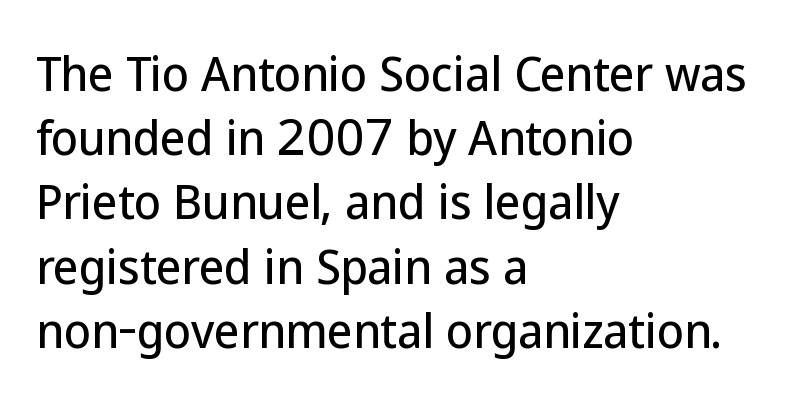
Q: Is the text italic (slanted)? A: No, it is upright.
Q: Is the typeface a serif or a sans-serif typeface? A: Sans-serif.
Q: Is the text underlined? A: No.
Q: How is the paragraph aligned? A: Left-aligned.
Q: Is the spacing between letters normal or unusually wide? A: Normal.
Q: Is the spacing between lines tight, normal or loose? A: Normal.
Q: Width (condensed, normal, or wide)? A: Normal.
Q: Stroke contrast? A: Low.
Q: x-height? A: Medium.
Q: Monospaced? A: No.
